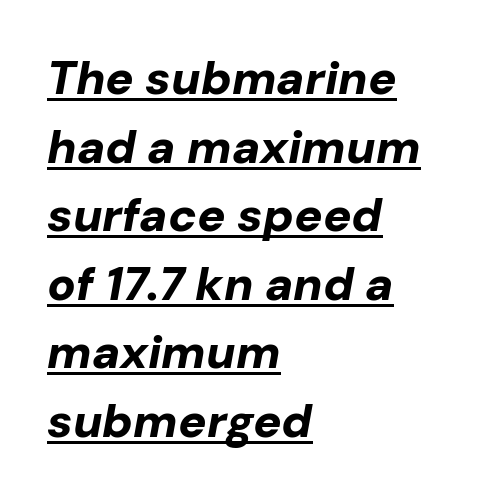
The image shows 47 px bold type, italic (leaning right); set left-aligned, normal line spacing (1.46x), normal letter spacing, underlined; low stroke contrast and a medium x-height.
